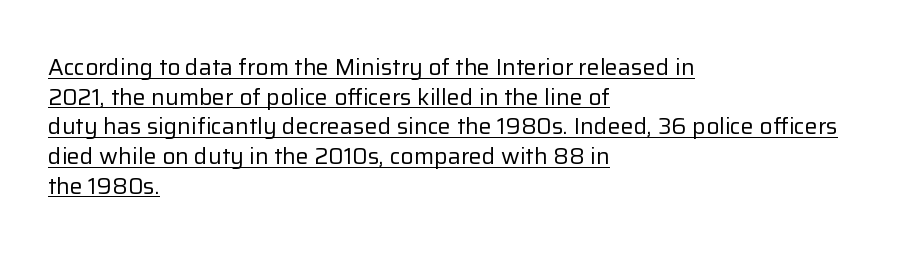
{"italic": "no", "bold": "no", "underline": "yes", "align": "left", "line_spacing": "normal", "line_spacing_ratio": 1.29, "letter_spacing": "normal", "letter_spacing_em": 0.0, "glyph_px": 23}
